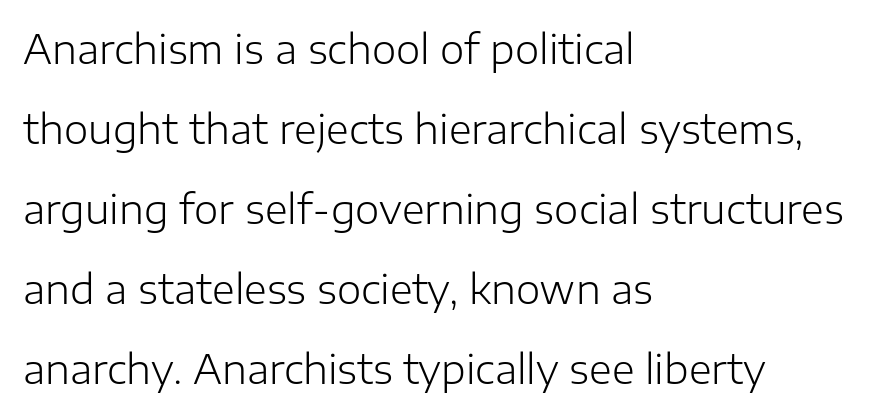
{"serif": "no", "italic": "no", "bold": "no", "weight": "light", "width": "normal", "stroke_contrast": "low", "x_height": "medium", "monospaced": "no", "underline": "no", "align": "left", "line_spacing": "loose", "line_spacing_ratio": 2.05, "letter_spacing": "normal", "letter_spacing_em": 0.0, "glyph_px": 39}
